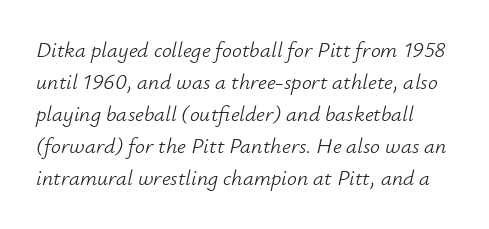
This sample uses plain, unmodified letter spacing. Slant detected: the letters are inclined. Plain, unruled lines of type. A light-to-regular cut is what we see here. Interline gaps are of average width in this sample.
